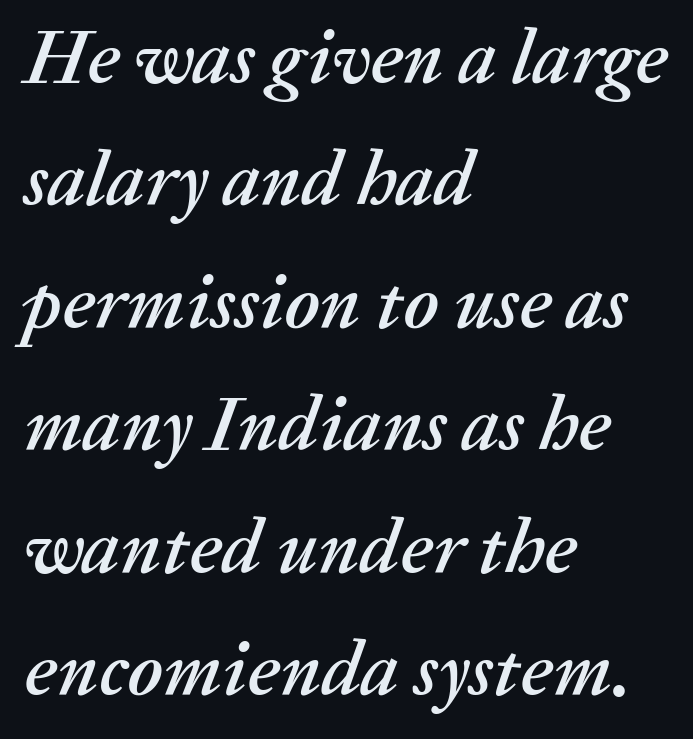
The image shows 77 px text type, italic (leaning right); set left-aligned, normal line spacing (1.59x), normal letter spacing, not underlined; medium stroke contrast and a medium x-height.
